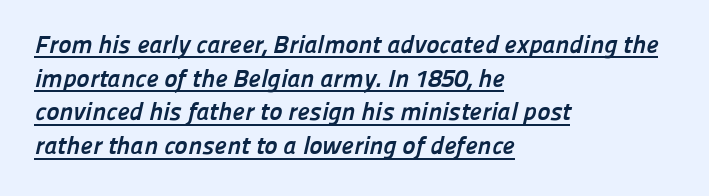
The rendering uses a bold face; every stroke is thick and dark. Leading matches the norm, producing a regular column. Standard letterfit; no display-style spreading of the glyphs. The text block is weighted toward the left margin, trailing off unevenly rightward.
